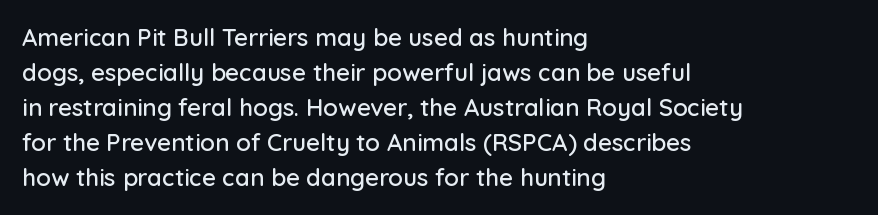
The image shows 24 px text type, upright; set left-aligned, normal line spacing (1.46x), normal letter spacing, not underlined.
